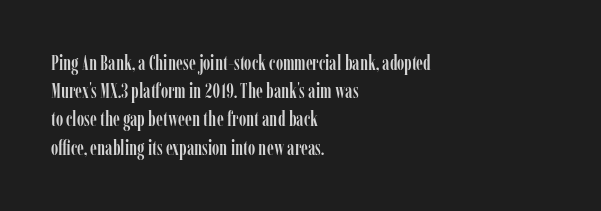
The image shows 20 px text type, upright; set left-aligned, normal line spacing (1.41x), normal letter spacing, not underlined.
